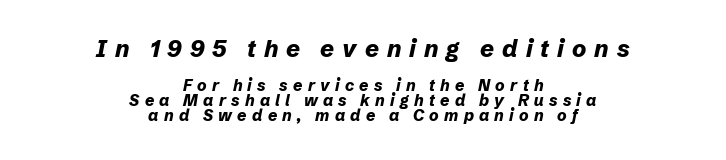
The image shows 24 px bold type, italic (leaning right); set centered, tight line spacing (0.95x), unusually wide letter spacing (+0.33 em), not underlined; the first (top) block is 1.5x larger.
